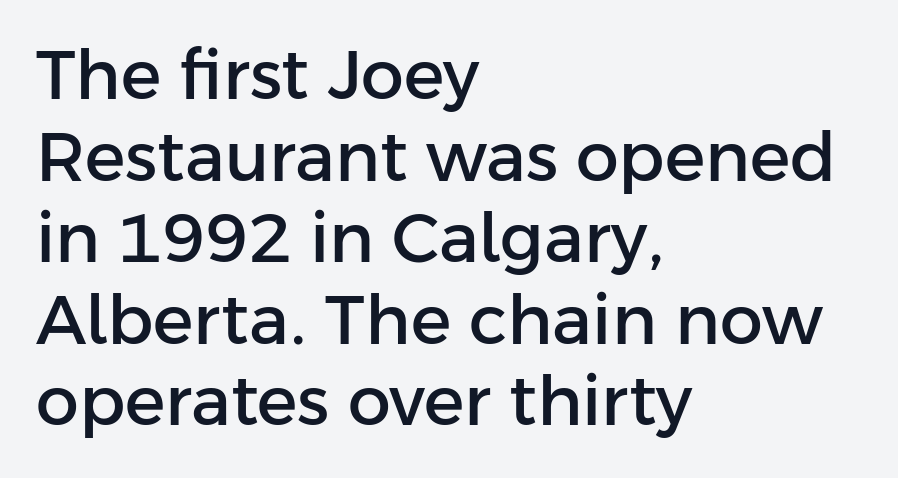
The paragraph shown leans on its left margin. Does the lettering tilt? It doesn't — this is upright. Check where the strokes stop: nothing finishes them off — pure sans. A typesetter would call this proportional, since set widths differ per character. Unmarked baselines from the first word to the last.
